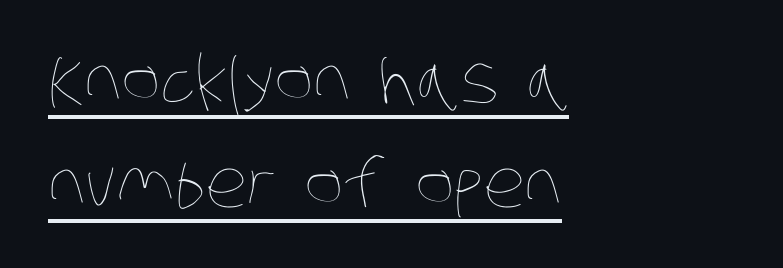
Q: Is the text bold? A: No.
Q: Is the text underlined? A: Yes.
Q: How is the paragraph aligned? A: Left-aligned.
Q: Is the spacing between letters normal or unusually wide? A: Normal.
Q: Is the spacing between lines tight, normal or loose? A: Normal.
Q: Width (condensed, normal, or wide)? A: Condensed.
Q: Stroke contrast? A: Low.
Q: x-height? A: Large.
Q: Monospaced? A: No.
